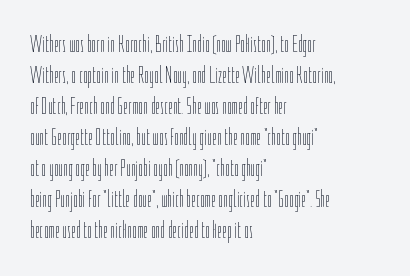
Q: Is the text bold? A: No.
Q: Is the text italic (slanted)? A: No, it is upright.
Q: Is the text underlined? A: No.
Q: How is the paragraph aligned? A: Left-aligned.
Q: Is the spacing between letters normal or unusually wide? A: Normal.
Q: Is the spacing between lines tight, normal or loose? A: Normal.
